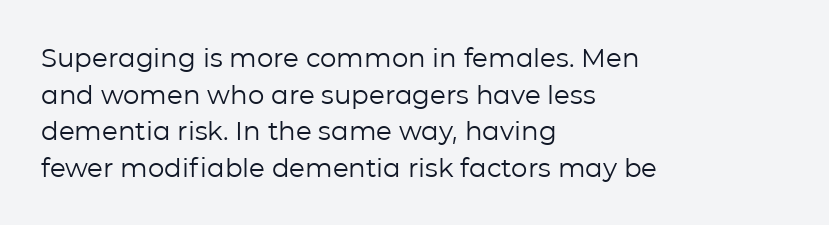
In CSS terms this would be text-align: left. The words here are not underlined. The font is comparable to plain body text, perhaps lighter. Every character sits straight up, as roman type does. The vertical gap from one line to the next is medium. Compared with typical body copy, the letter spacing here is the same.
